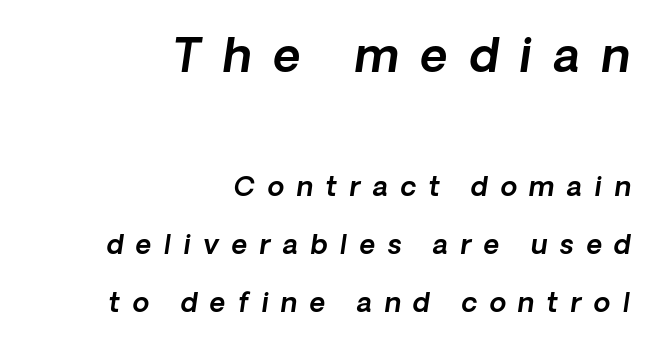
Q: Is the text italic (slanted)? A: Yes, it leans right by about 8 degrees.
Q: Is the text underlined? A: No.
Q: How is the paragraph aligned? A: Right-aligned.
Q: Is the spacing between letters normal or unusually wide? A: Unusually wide.
Q: Is the spacing between lines tight, normal or loose? A: Loose.
Q: Which block of text is set in a larger size, the first (top) or the second (bottom)? A: The first (top) one.
Q: Width (condensed, normal, or wide)? A: Normal.
Q: x-height? A: Medium.
Q: Monospaced? A: No.
